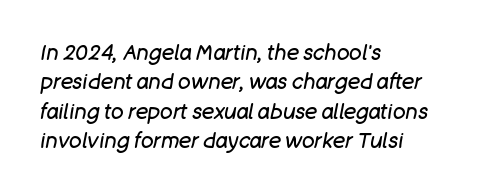
{"italic": "yes", "lean": "right", "slant_degrees": 11, "bold": "no", "underline": "no", "align": "left", "line_spacing": "normal", "line_spacing_ratio": 1.4, "letter_spacing": "normal", "letter_spacing_em": 0.0, "glyph_px": 21}
